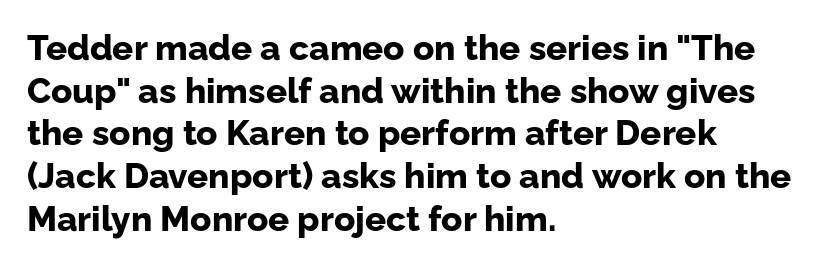
The type family on display is of the sans-serif kind. Every letter is thick-stroked: bold, no question. The setting favours the left margin, as ordinary paragraphs usually do. A clean baseline with only descenders dipping below it.
